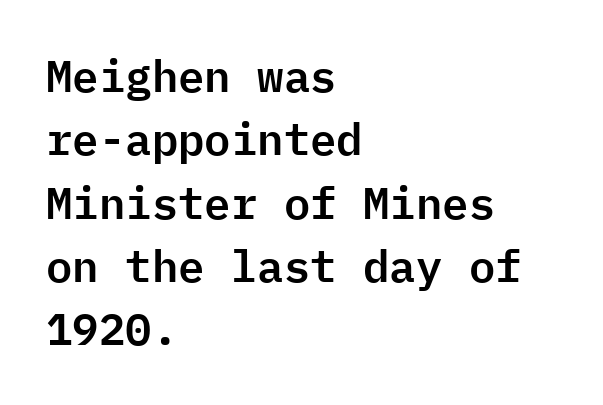
{"serif": "no", "italic": "no", "width": "normal", "stroke_contrast": "low", "x_height": "medium", "monospaced": "yes", "underline": "no", "align": "left", "line_spacing": "normal", "line_spacing_ratio": 1.44, "letter_spacing": "normal", "letter_spacing_em": 0.0, "glyph_px": 44}
